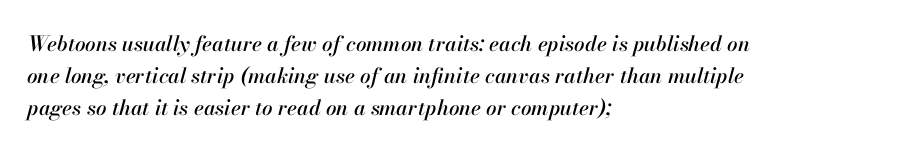
Compared with a centered layout, this one pins lines to the left instead. A normal amount of white space separates one row of letters from the next. Observe the lean: these are italic letterforms. The area under the type is left untouched. The gaps between neighbouring characters are ordinary and unremarkable.
